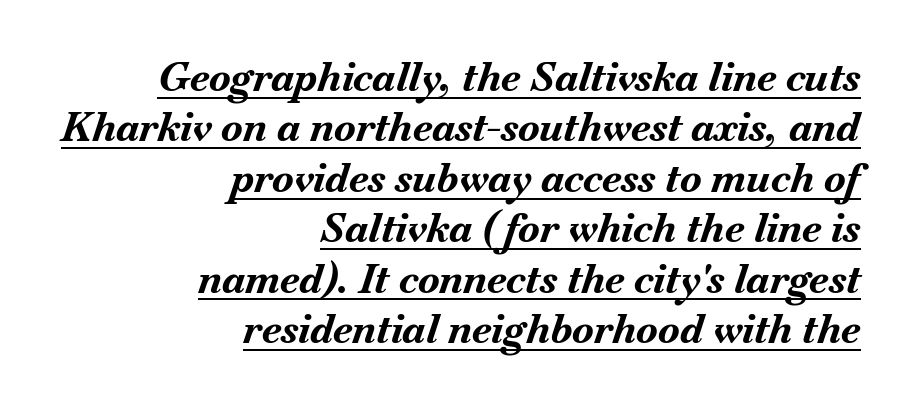
Q: Is the text bold? A: Yes.
Q: Is the text italic (slanted)? A: Yes, it leans right by about 18 degrees.
Q: Is the text underlined? A: Yes.
Q: How is the paragraph aligned? A: Right-aligned.
Q: Is the spacing between letters normal or unusually wide? A: Normal.
Q: Is the spacing between lines tight, normal or loose? A: Normal.
Q: Width (condensed, normal, or wide)? A: Normal.
Q: Stroke contrast? A: Medium.
Q: x-height? A: Small.
Q: Monospaced? A: No.
